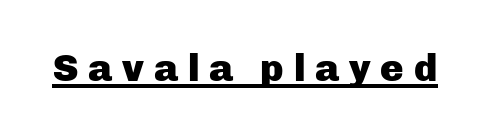
In designer terms, the underline attribute is active on this setting. The tracking reads as deliberately expanded to a designer's eye. On the weight axis this lands at bold, roughly 700. Every stem runs plumb, perpendicular to the baseline. The glyphs in this specimen are sans serif.
